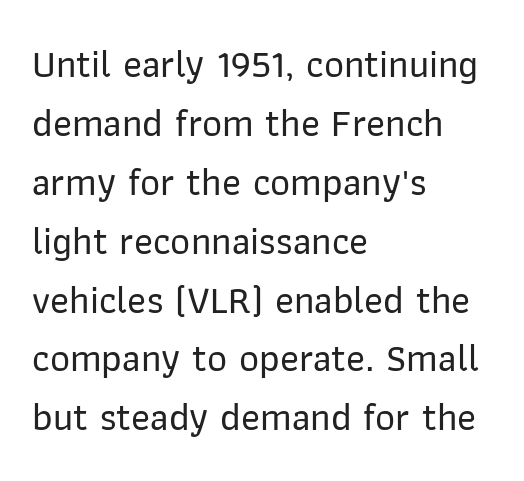
{"serif": "no", "italic": "no", "width": "normal", "stroke_contrast": "low", "x_height": "medium", "monospaced": "no", "underline": "no", "align": "left", "line_spacing": "normal", "line_spacing_ratio": 1.51, "letter_spacing": "normal", "letter_spacing_em": 0.0, "glyph_px": 39}
